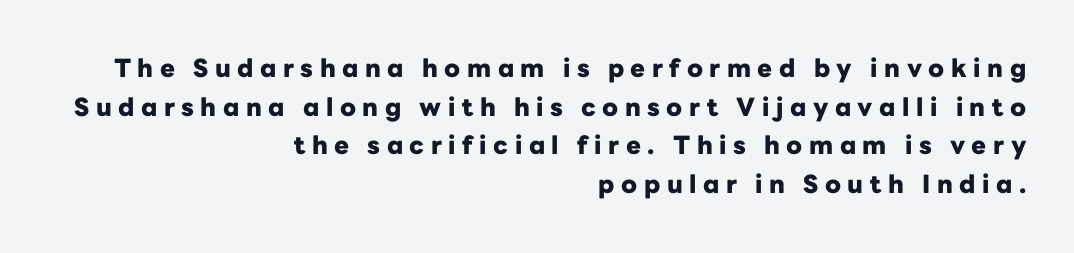
The space directly below the letters is spotless. Honestly, the row spacing looks completely unremarkable. Its strokes are broad and dark, the hallmark of bold type. Spacing between characters has been opened up far beyond the box default. The setting favours the right margin, as signatures and pull-quotes sometimes do.
